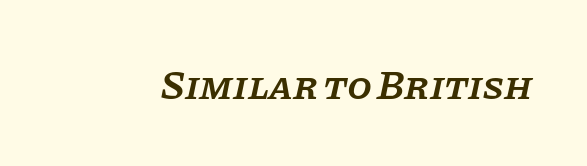
Is the type bold? Partly — it's a semibold, heavier than regular but not fully bold. The text was rendered using a seriffed face with decorative stroke endings. Every character sits at an angle, as italics do. Is this a fixed-width face? No — the glyphs have proportional, varying widths.
